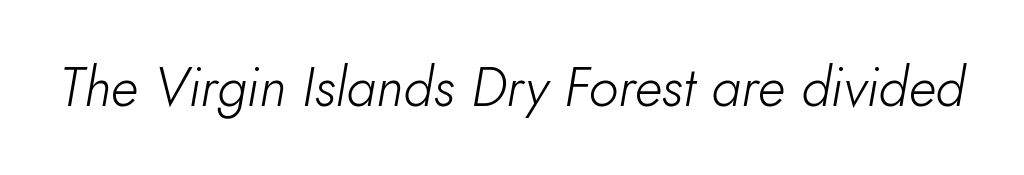
The image shows 55 px light type, italic (leaning right); set normal letter spacing, not underlined; low stroke contrast and a small x-height.
